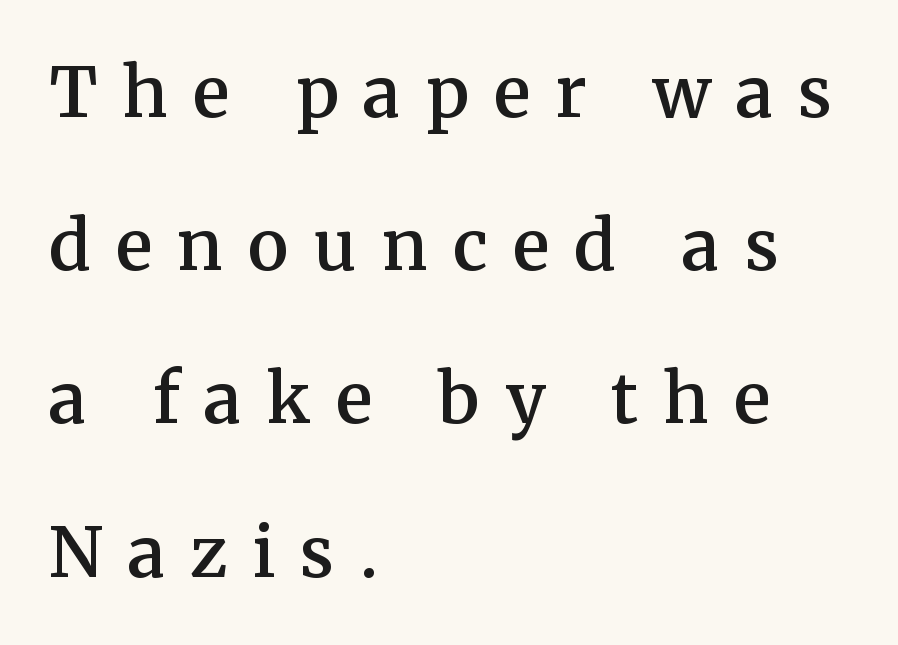
Q: Is the text bold? A: Semi-bold.
Q: Is the text italic (slanted)? A: No, it is upright.
Q: Is the typeface a serif or a sans-serif typeface? A: Serif.
Q: Is the text underlined? A: No.
Q: How is the paragraph aligned? A: Left-aligned.
Q: Is the spacing between letters normal or unusually wide? A: Unusually wide.
Q: Is the spacing between lines tight, normal or loose? A: Loose.
Q: Width (condensed, normal, or wide)? A: Normal.
Q: Stroke contrast? A: Medium.
Q: x-height? A: Medium.
Q: Monospaced? A: No.
